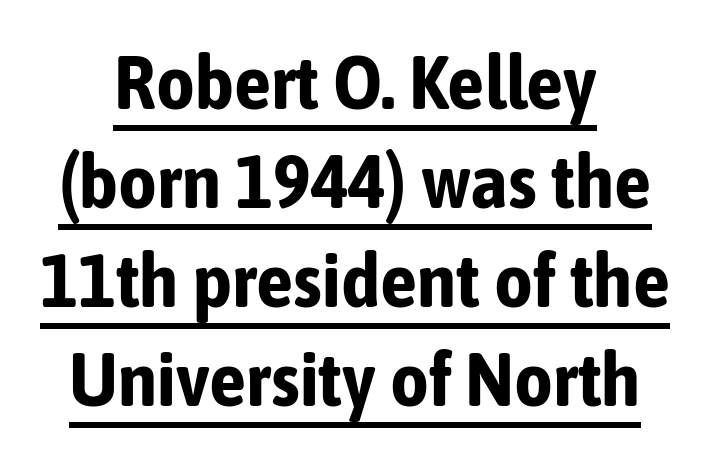
{"serif": "no", "italic": "no", "bold": "yes", "weight": "bold", "width": "condensed", "stroke_contrast": "low", "x_height": "medium", "monospaced": "no", "underline": "yes", "align": "center", "line_spacing": "normal", "line_spacing_ratio": 1.32, "letter_spacing": "normal", "letter_spacing_em": 0.0, "glyph_px": 75}
